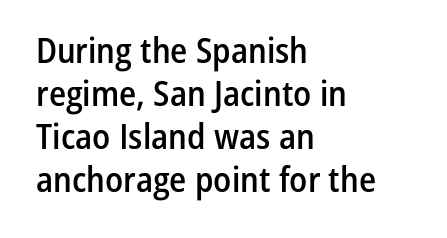
{"serif": "no", "italic": "no", "bold": "semi", "weight": "semibold", "width": "condensed", "stroke_contrast": "low", "x_height": "medium", "monospaced": "no", "underline": "no", "align": "left", "line_spacing_ratio": 1.23, "letter_spacing": "normal", "letter_spacing_em": 0.0, "glyph_px": 35}
